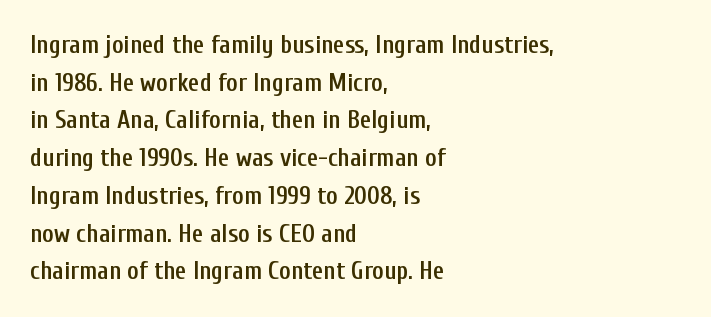
Q: Is the text bold? A: Semi-bold.
Q: Is the text italic (slanted)? A: No, it is upright.
Q: Is the text underlined? A: No.
Q: How is the paragraph aligned? A: Left-aligned.
Q: Is the spacing between letters normal or unusually wide? A: Normal.
Q: Is the spacing between lines tight, normal or loose? A: Normal.
